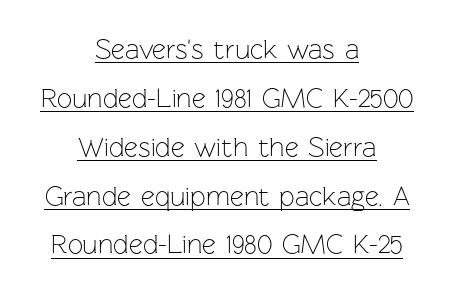
The image shows 27 px text type, upright; set centered, line spacing 1.81x, normal letter spacing, underlined.
